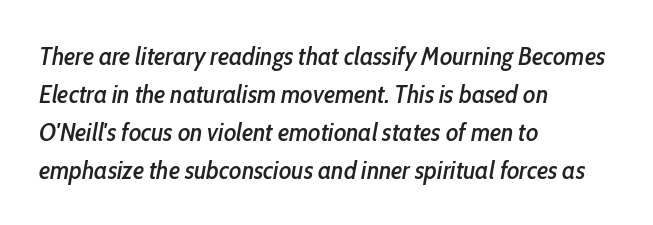
The rendering anchors every line to the left-hand side. Check under the words: just untouched page. The vertical gap from one line to the next is medium. The type is set solid horizontally, with unmodified tracking.
